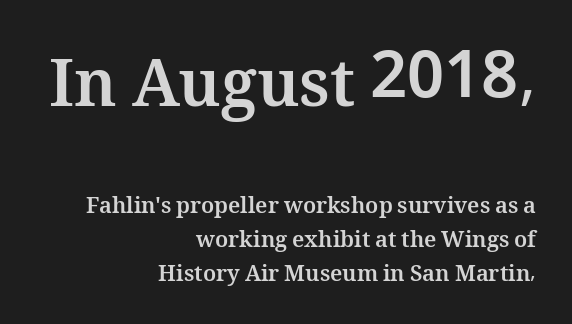
The image shows 65 px bold type, upright; set right-aligned, normal line spacing (1.55x), normal letter spacing, not underlined; the first (top) block is 2.95x larger; medium stroke contrast and a medium x-height.
